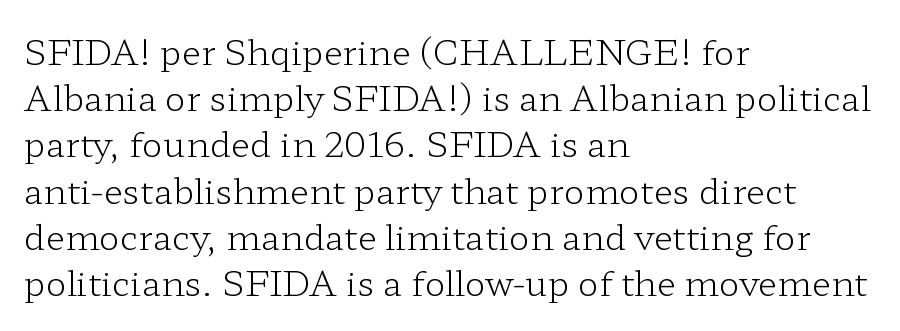
Q: Is the text bold? A: No.
Q: Is the text italic (slanted)? A: No, it is upright.
Q: Is the typeface a serif or a sans-serif typeface? A: Serif.
Q: Is the text underlined? A: No.
Q: How is the paragraph aligned? A: Left-aligned.
Q: Is the spacing between letters normal or unusually wide? A: Normal.
Q: Is the spacing between lines tight, normal or loose? A: Normal.
Q: Width (condensed, normal, or wide)? A: Wide.
Q: Stroke contrast? A: Low.
Q: x-height? A: Medium.
Q: Monospaced? A: No.
